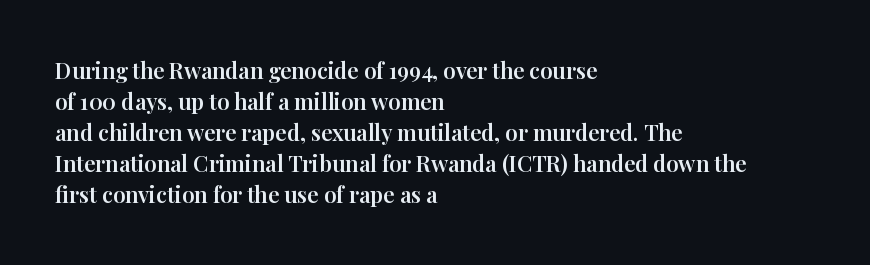
Q: Is the text italic (slanted)? A: No, it is upright.
Q: Is the text underlined? A: No.
Q: How is the paragraph aligned? A: Left-aligned.
Q: Is the spacing between letters normal or unusually wide? A: Normal.
Q: Is the spacing between lines tight, normal or loose? A: Normal.
